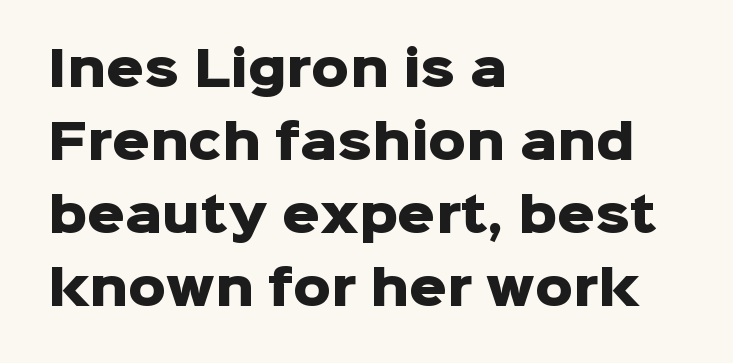
Typeset ragged right — the left edge is the straight one. Anything drawn beneath the words? Only blank space. I'd call this a sans setting — the letters go barefoot. Weight: bold. Here the designer chose a conventional face with non-uniform glyph widths.
